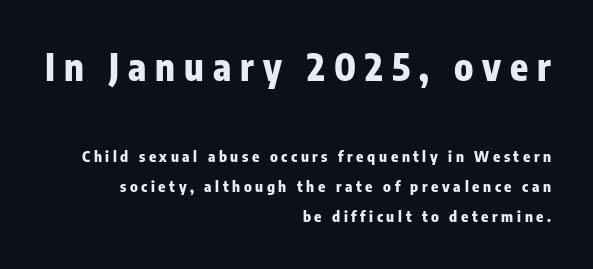
Inter-character spacing is expanded well beyond the font's built-in metrics. It's the straight-up-and-down kind of type. No word sits above an underline. Larger block? The one above; the one below is distinctly smaller. Font category for this specimen: sans-serif. Notice how the passage keeps a crisp vertical edge on the right only.
